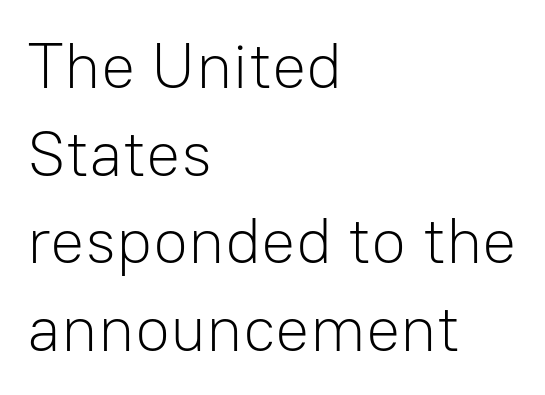
Just letters on the line, the space beneath them empty. Is this a fixed-width face? No — the glyphs have proportional, varying widths. The rendering anchors every line to the left-hand side. The block of text has a typical density, with ordinary space between rows. Students, note that the glyphs here touch the page at normal intervals. Compared with a typical body face, this is equally light or lighter still.
